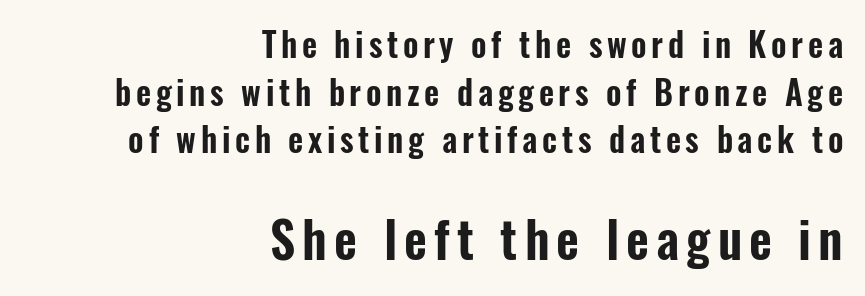
Style check: upright. Character widths vary here, with narrow letters taking less room than wide ones. Notice how the passage keeps a crisp vertical edge on the right only. Line spacing here is normal.
